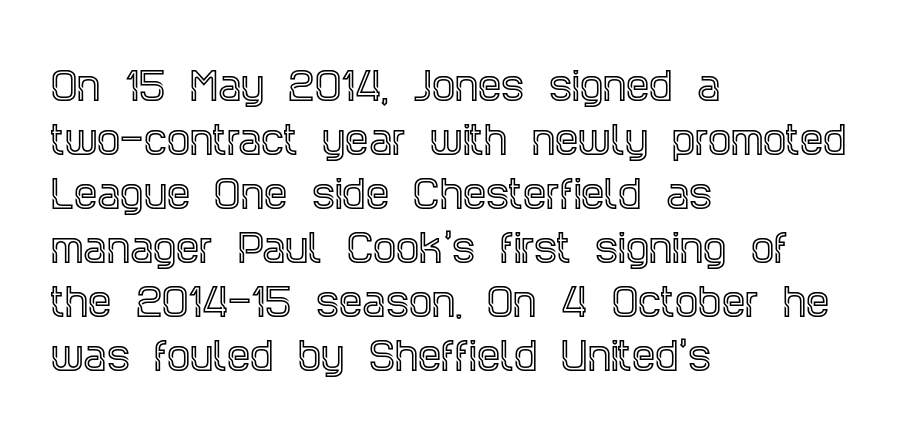
The image shows 37 px condensed serif type, upright; set left-aligned, normal line spacing (1.46x), normal letter spacing, not underlined; a large x-height.
